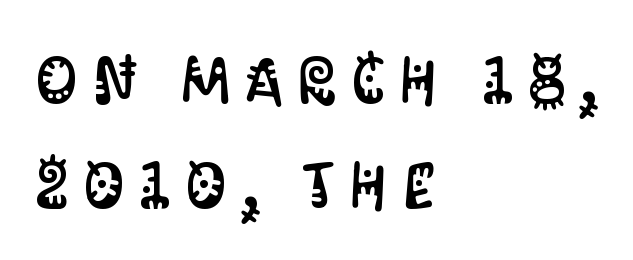
The image shows 65 px condensed sans-serif type, upright; set left-aligned, normal line spacing (1.61x), unusually wide letter spacing (+0.23 em), not underlined; medium stroke contrast and a large x-height.
